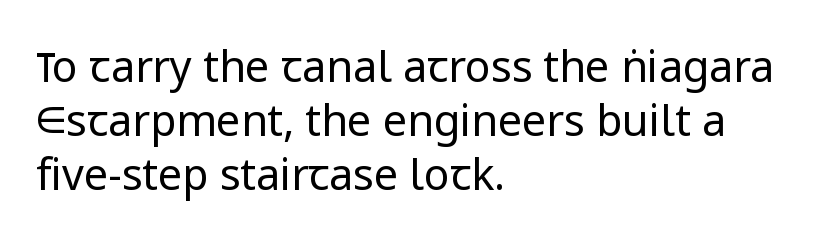
The image shows 43 px regular-weight sans-serif type, upright; set left-aligned, normal line spacing (1.26x), normal letter spacing, not underlined; low stroke contrast and a medium x-height.
